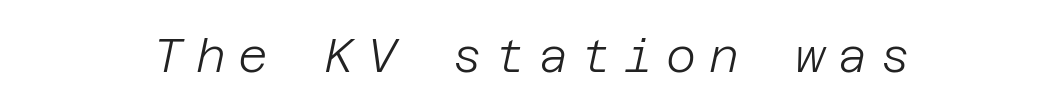
Q: Is the text bold? A: No.
Q: Is the text italic (slanted)? A: Yes, it leans right by about 12 degrees.
Q: Is the text underlined? A: No.
Q: Is the spacing between letters normal or unusually wide? A: Unusually wide.
Q: Width (condensed, normal, or wide)? A: Normal.
Q: Stroke contrast? A: Low.
Q: x-height? A: Large.
